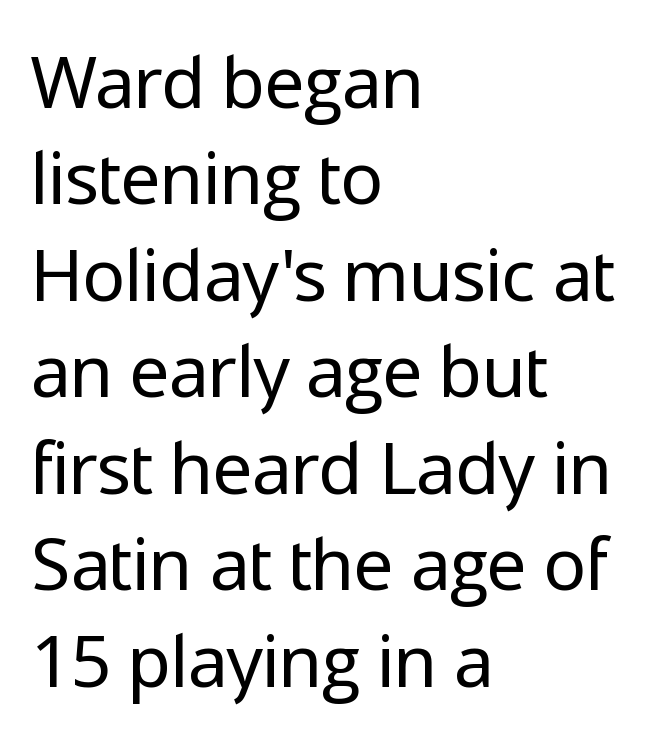
The image shows 72 px regular-weight sans-serif type, upright; set left-aligned, normal line spacing (1.34x), normal letter spacing, not underlined; low stroke contrast and a medium x-height.
